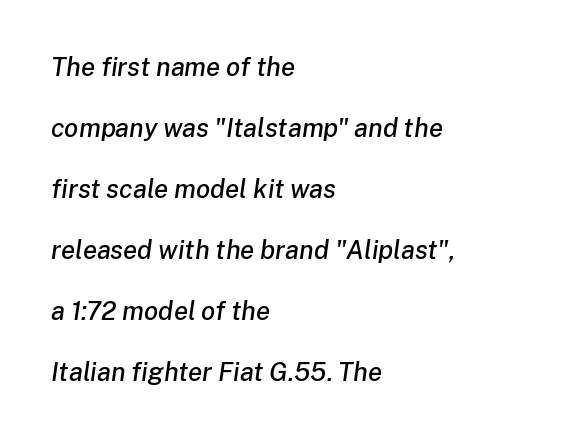
The image shows 26 px text type, italic (leaning right); set left-aligned, loose line spacing (2.35x), normal letter spacing, not underlined.
